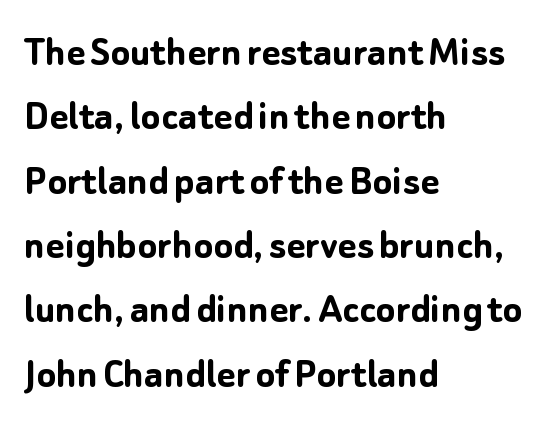
The image shows 45 px semibold sans-serif type, upright; set left-aligned, normal line spacing (1.43x), normal letter spacing, not underlined; low stroke contrast and a medium x-height.
